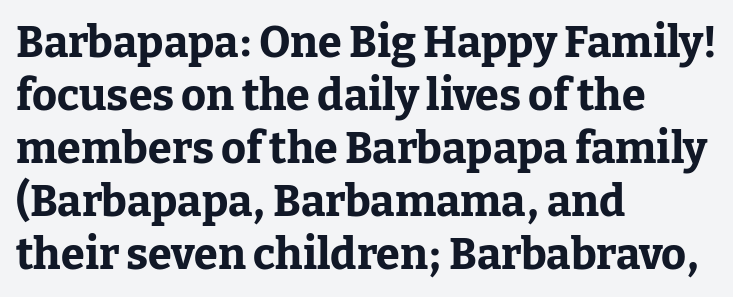
Q: Is the text bold? A: Yes.
Q: Is the text italic (slanted)? A: No, it is upright.
Q: Is the typeface a serif or a sans-serif typeface? A: Serif.
Q: Is the text underlined? A: No.
Q: How is the paragraph aligned? A: Left-aligned.
Q: Is the spacing between letters normal or unusually wide? A: Normal.
Q: Width (condensed, normal, or wide)? A: Normal.
Q: Stroke contrast? A: Low.
Q: x-height? A: Medium.
Q: Monospaced? A: No.
